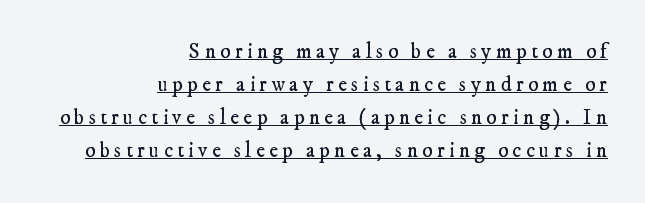
The image shows 21 px text type; set right-aligned, normal line spacing (1.57x), unusually wide letter spacing (+0.21 em), underlined.
